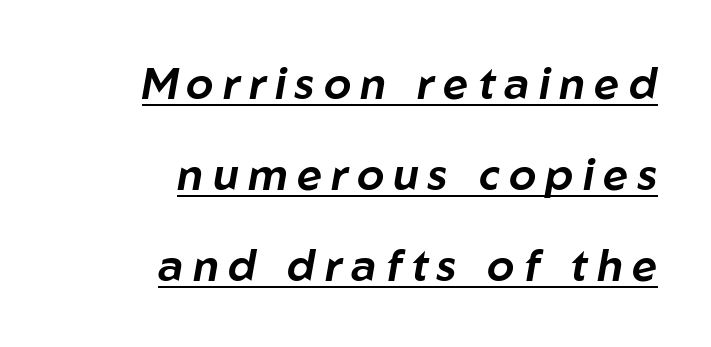
The image shows 44 px text type, italic (leaning right); set right-aligned, loose line spacing (2.07x), unusually wide letter spacing (+0.21 em), underlined; low stroke contrast and a medium x-height.
